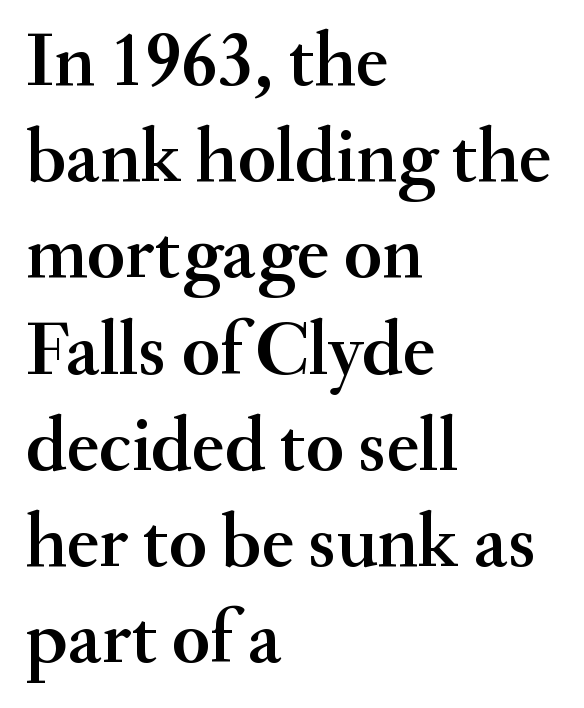
Q: Is the text italic (slanted)? A: No, it is upright.
Q: Is the typeface a serif or a sans-serif typeface? A: Serif.
Q: Is the text underlined? A: No.
Q: How is the paragraph aligned? A: Left-aligned.
Q: Is the spacing between letters normal or unusually wide? A: Normal.
Q: Is the spacing between lines tight, normal or loose? A: Normal.
Q: Width (condensed, normal, or wide)? A: Normal.
Q: Stroke contrast? A: Medium.
Q: x-height? A: Small.
Q: Monospaced? A: No.
